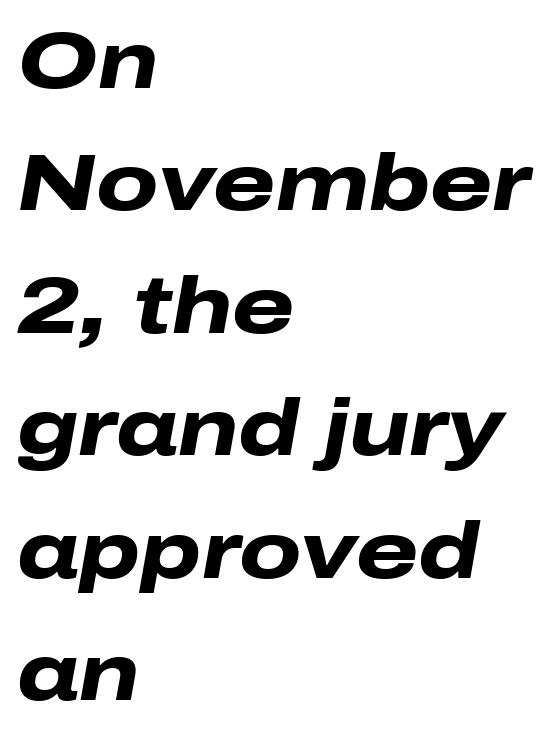
{"italic": "yes", "lean": "right", "slant_degrees": 10, "bold": "yes", "weight": "heavy", "width": "wide", "stroke_contrast": "low", "x_height": "medium", "monospaced": "no", "underline": "no", "align": "left", "line_spacing": "normal", "line_spacing_ratio": 1.53, "letter_spacing": "normal", "letter_spacing_em": 0.0, "glyph_px": 80}
